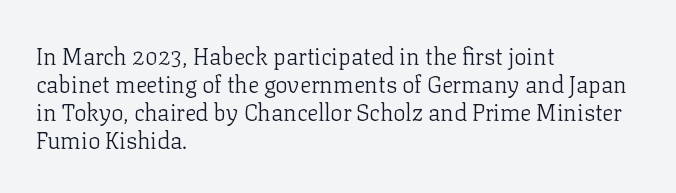
{"italic": "no", "bold": "no", "underline": "no", "align": "left", "line_spacing_ratio": 1.22, "letter_spacing": "normal", "letter_spacing_em": 0.0, "glyph_px": 23}
